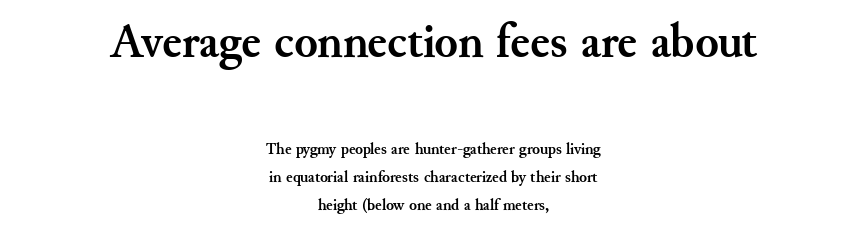
The image shows 48 px semibold serif type, upright; set centered, line spacing 1.76x, normal letter spacing, not underlined; the first (top) block is 3.0x larger; medium stroke contrast and a small x-height.
